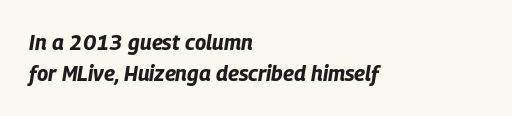
The image shows 21 px bold type, italic (leaning right); set left-aligned, normal line spacing (1.5x), normal letter spacing, not underlined.
